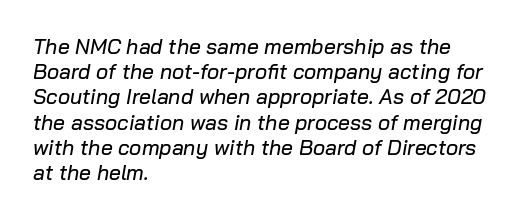
{"italic": "yes", "lean": "right", "slant_degrees": 10, "underline": "no", "align": "left", "line_spacing_ratio": 1.2, "letter_spacing": "normal", "letter_spacing_em": 0.0, "glyph_px": 21}
